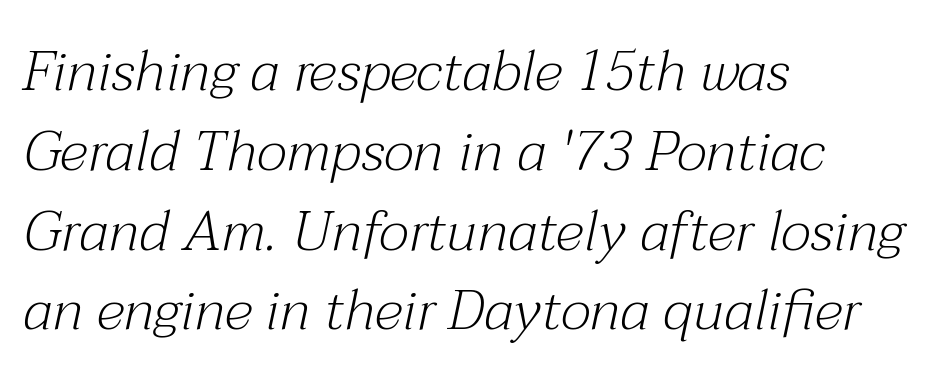
The rendering applies a slant to the glyphs. A typesetter would call this proportional, since set widths differ per character. If you measured baseline to baseline, you'd find a middling distance. Stroke thickness stays within the range of a standard reading face or lighter.
